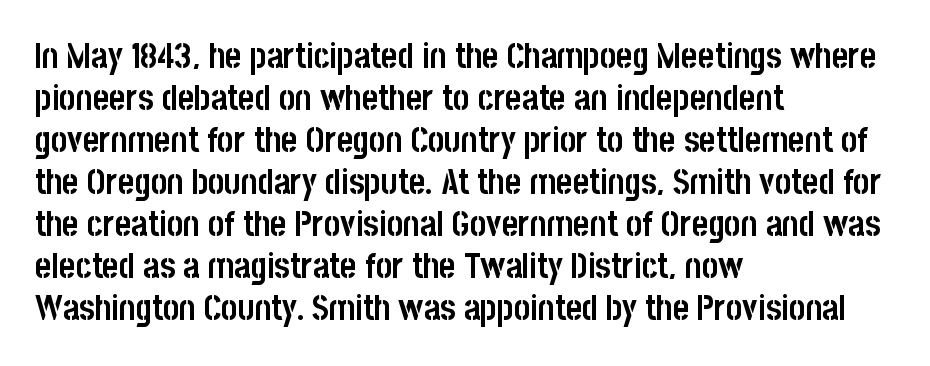
Words appear dense and cohesive because spacing is normal. Students, this is bold: see how much ink each stroke carries. Typeset ragged right — the left edge is the straight one. Check the space under the baseline: it is left empty.
